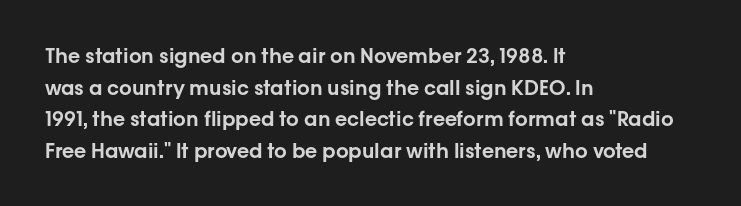
Q: Is the text italic (slanted)? A: No, it is upright.
Q: Is the text underlined? A: No.
Q: How is the paragraph aligned? A: Left-aligned.
Q: Is the spacing between letters normal or unusually wide? A: Normal.
Q: Is the spacing between lines tight, normal or loose? A: Normal.
